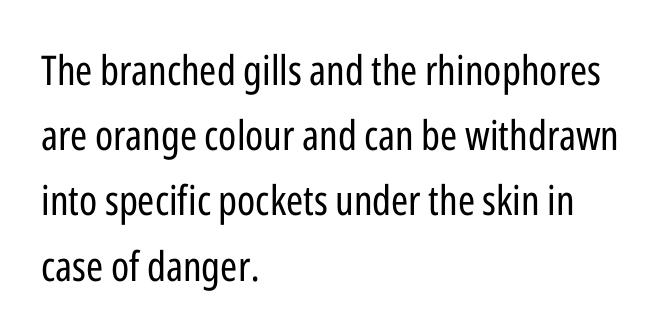
The image shows 41 px regular-weight, condensed sans-serif type, upright; set left-aligned, normal line spacing (1.59x), normal letter spacing, not underlined; low stroke contrast and a medium x-height.
